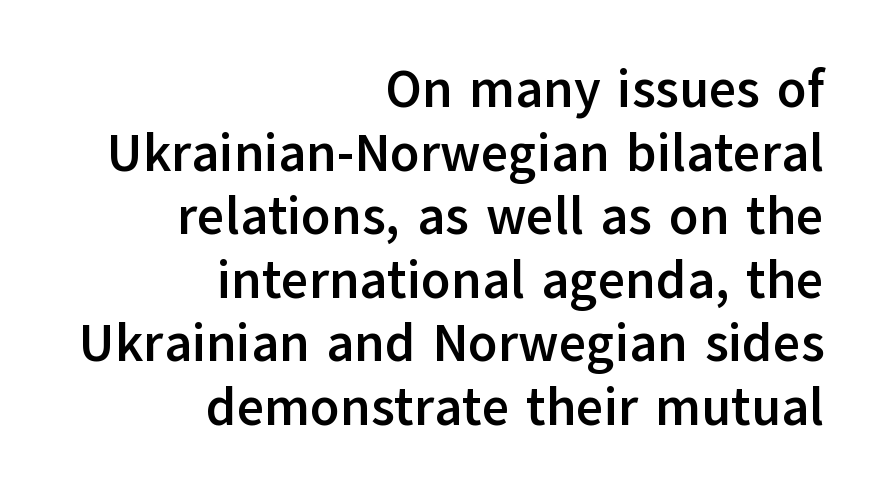
Q: Is the text bold? A: Yes.
Q: Is the text italic (slanted)? A: No, it is upright.
Q: Is the typeface a serif or a sans-serif typeface? A: Sans-serif.
Q: Is the text underlined? A: No.
Q: How is the paragraph aligned? A: Right-aligned.
Q: Is the spacing between letters normal or unusually wide? A: Normal.
Q: Width (condensed, normal, or wide)? A: Normal.
Q: Stroke contrast? A: Low.
Q: x-height? A: Medium.
Q: Monospaced? A: No.
